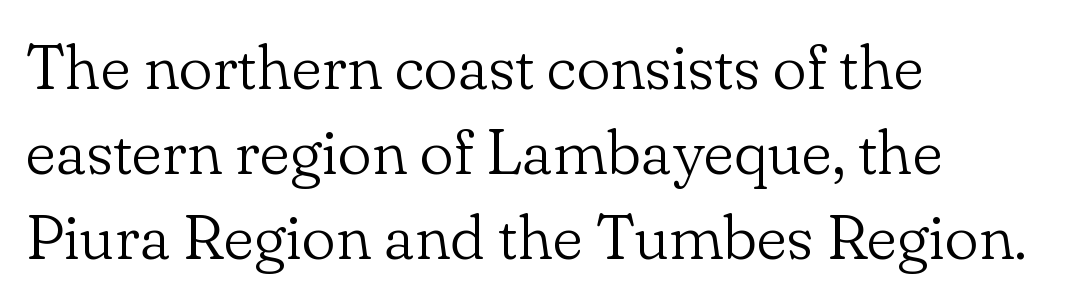
The lines in this sample share a left origin and differ only in where they stop. Check under the words: just untouched page. These lines sit exactly where default settings would place them. Here the designer chose a conventional face with non-uniform glyph widths. The axis of the letterforms is exactly vertical. The face looks like a standard text weight, possibly lighter.
